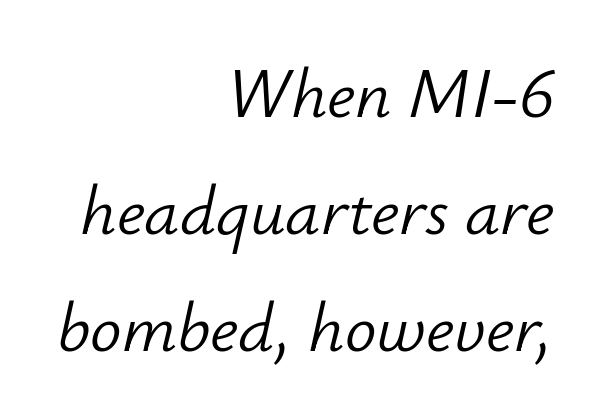
Q: Is the text bold? A: No.
Q: Is the text italic (slanted)? A: Yes, it leans right by about 12 degrees.
Q: Is the text underlined? A: No.
Q: How is the paragraph aligned? A: Right-aligned.
Q: Is the spacing between letters normal or unusually wide? A: Normal.
Q: Is the spacing between lines tight, normal or loose? A: Normal.
Q: Width (condensed, normal, or wide)? A: Normal.
Q: Stroke contrast? A: Low.
Q: x-height? A: Small.
Q: Monospaced? A: No.
